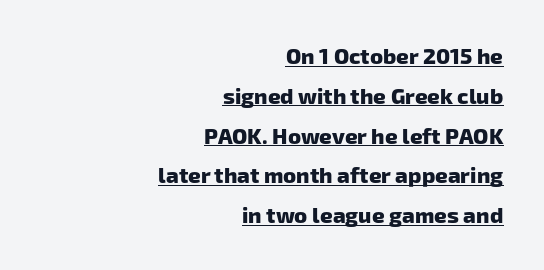
Q: Is the text bold? A: Yes.
Q: Is the text underlined? A: Yes.
Q: How is the paragraph aligned? A: Right-aligned.
Q: Is the spacing between letters normal or unusually wide? A: Normal.
